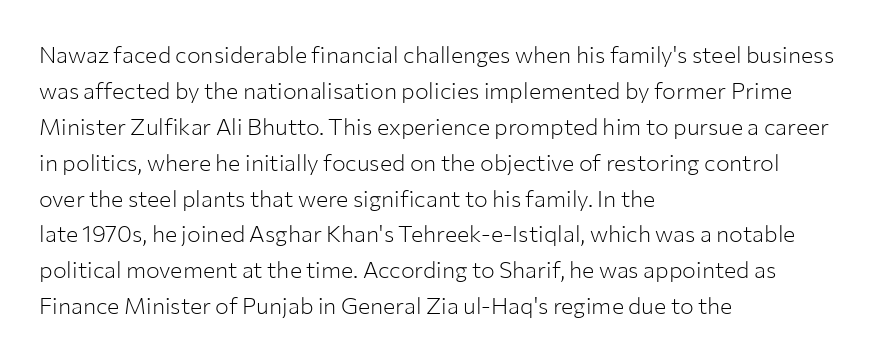
{"italic": "no", "bold": "no", "underline": "no", "align": "left", "line_spacing": "normal", "line_spacing_ratio": 1.56, "letter_spacing": "normal", "letter_spacing_em": 0.0, "glyph_px": 23}
